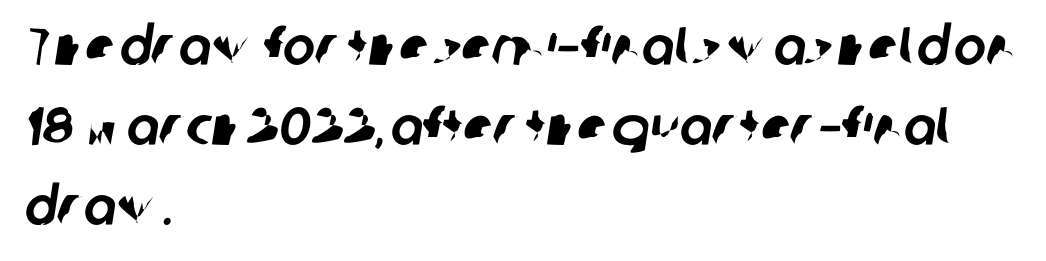
The image shows 54 px sans-serif type; set left-aligned, normal line spacing (1.48x), normal letter spacing, not underlined; low stroke contrast and a medium x-height.
